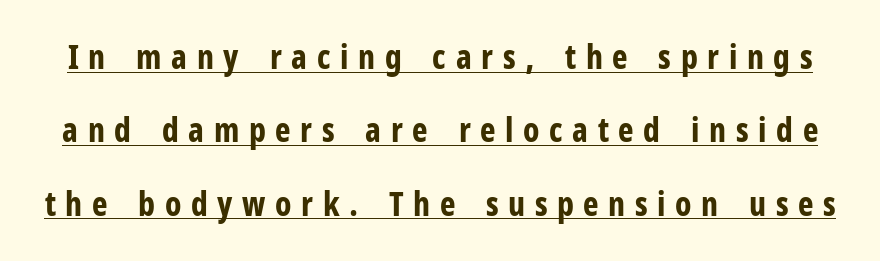
The image shows 33 px bold, condensed sans-serif type, upright; set loose line spacing (2.22x), unusually wide letter spacing (+0.29 em), underlined; low stroke contrast and a medium x-height.
